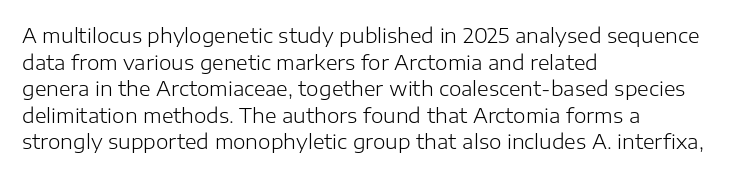
{"italic": "no", "bold": "no", "underline": "no", "align": "left", "line_spacing": "normal", "line_spacing_ratio": 1.33, "letter_spacing": "normal", "letter_spacing_em": 0.0, "glyph_px": 20}
